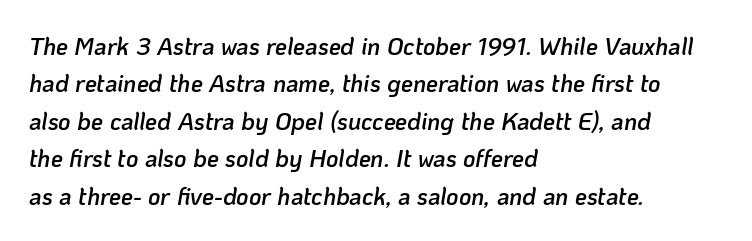
The image shows 24 px text type, italic (leaning right); set left-aligned, normal line spacing (1.56x), normal letter spacing, not underlined.
